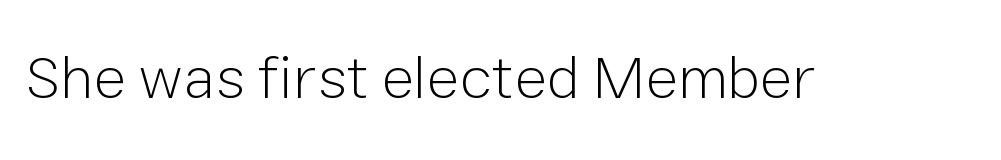
The image shows 61 px light sans-serif type, upright; set normal letter spacing, not underlined; low stroke contrast and a medium x-height.
